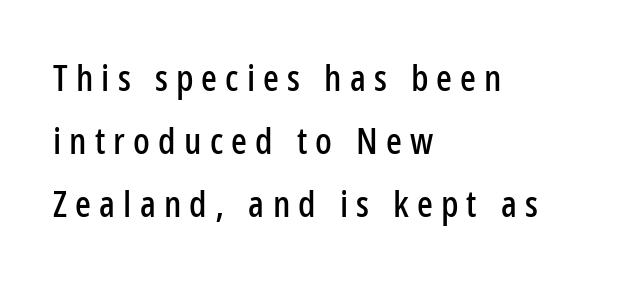
The image shows 37 px condensed sans-serif type, upright; set left-aligned, normal line spacing (1.7x), unusually wide letter spacing (+0.22 em), not underlined; low stroke contrast and a medium x-height.
